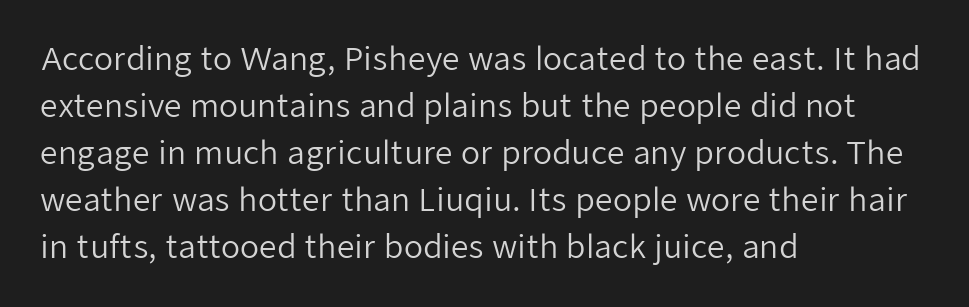
Proportional: the letters do not fall into vertical columns. The space directly below the letters is spotless. Does the type have serifs? No, each stem ends abruptly. The letterforms sit at book weight or below.
